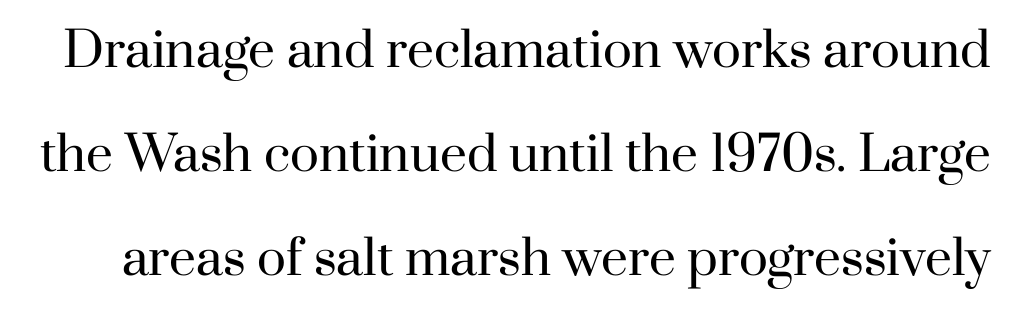
The image shows 48 px regular-weight serif type, upright; set loose line spacing (2.17x), normal letter spacing, not underlined; high stroke contrast and a small x-height.
